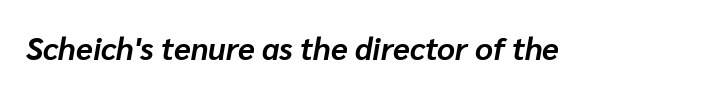
The image shows 31 px bold type, italic (leaning right); set normal letter spacing, not underlined; low stroke contrast and a medium x-height.
